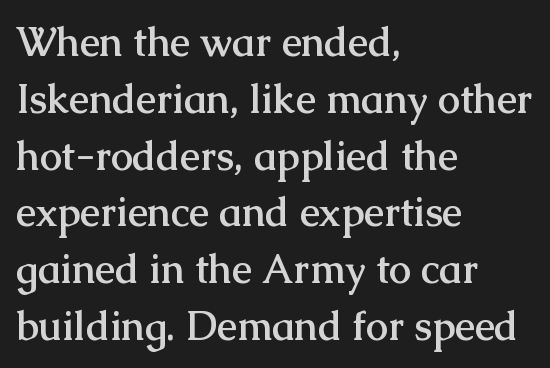
{"serif": "yes", "italic": "no", "bold": "yes", "weight": "semibold", "width": "normal", "stroke_contrast": "medium", "x_height": "medium", "monospaced": "no", "underline": "no", "align": "left", "line_spacing": "normal", "line_spacing_ratio": 1.42, "letter_spacing": "normal", "letter_spacing_em": 0.0, "glyph_px": 40}
